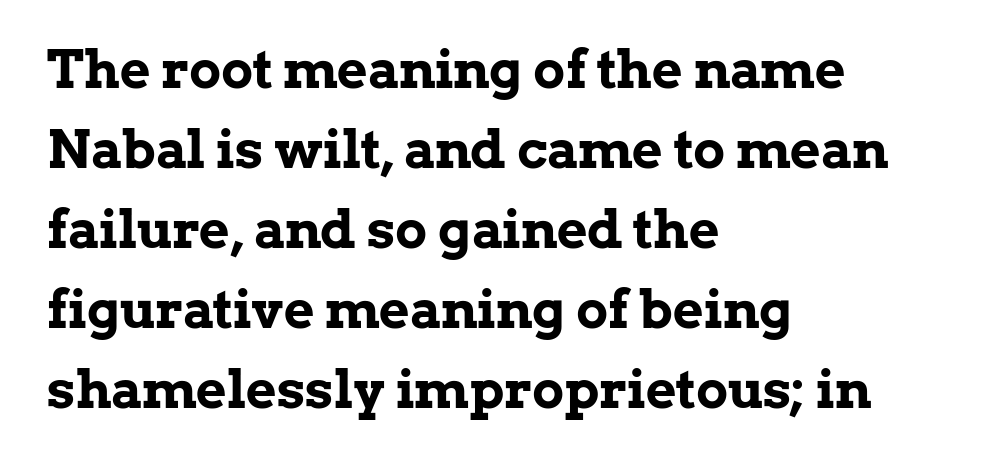
Horizontally, the lines are justified to the leading edge only. The font is running at its bold setting. Glance below the letters and you will spot only blank space. Observe the serifs anchoring each vertical stroke in this sample.
